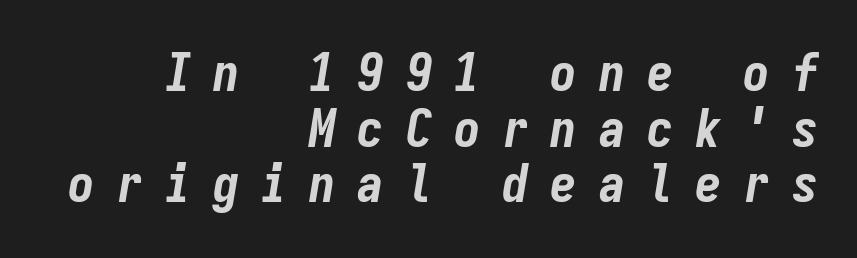
Q: Is the text bold? A: Yes.
Q: Is the text italic (slanted)? A: Yes, it leans right by about 9 degrees.
Q: Is the text underlined? A: No.
Q: How is the paragraph aligned? A: Right-aligned.
Q: Is the spacing between letters normal or unusually wide? A: Unusually wide.
Q: Is the spacing between lines tight, normal or loose? A: Tight.
Q: Width (condensed, normal, or wide)? A: Condensed.
Q: Stroke contrast? A: Low.
Q: x-height? A: Medium.
Q: Monospaced? A: Yes.
